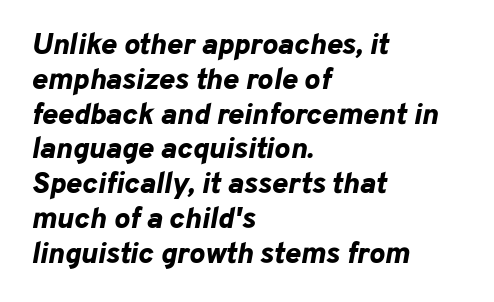
Q: Is the text bold? A: Yes.
Q: Is the text italic (slanted)? A: Yes, it leans right by about 10 degrees.
Q: Is the text underlined? A: No.
Q: How is the paragraph aligned? A: Left-aligned.
Q: Is the spacing between letters normal or unusually wide? A: Normal.
Q: Width (condensed, normal, or wide)? A: Normal.
Q: Stroke contrast? A: Low.
Q: x-height? A: Medium.
Q: Monospaced? A: No.
